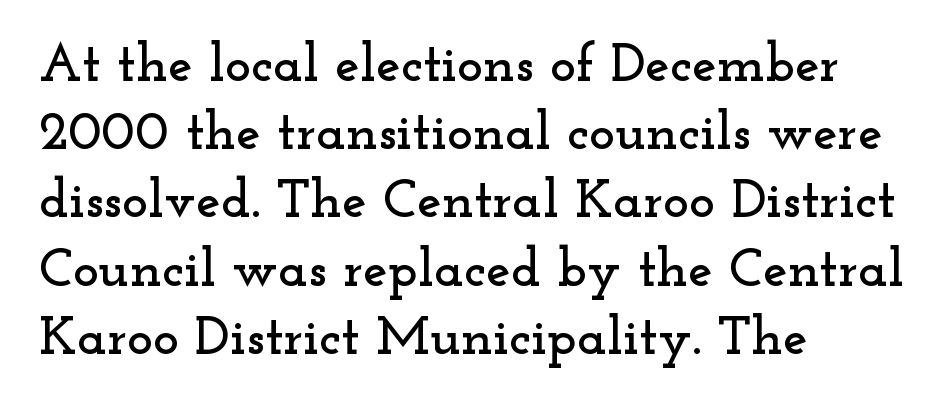
Q: Is the text italic (slanted)? A: No, it is upright.
Q: Is the typeface a serif or a sans-serif typeface? A: Serif.
Q: Is the text underlined? A: No.
Q: How is the paragraph aligned? A: Left-aligned.
Q: Is the spacing between letters normal or unusually wide? A: Normal.
Q: Width (condensed, normal, or wide)? A: Wide.
Q: Stroke contrast? A: Low.
Q: x-height? A: Small.
Q: Monospaced? A: No.
